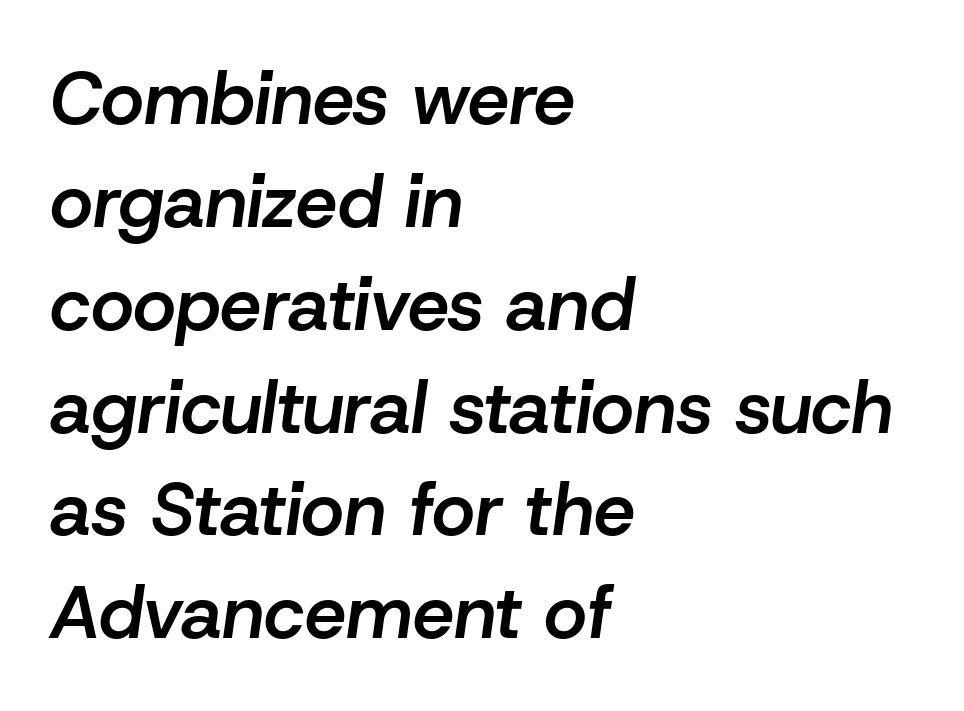
These lines keep a tight, regular rhythm from letter to letter. Posture: slanted. Regarding leading, the lines here are spaced in the standard way. I'd describe the lettering as semibold — firm but not a full bold.
